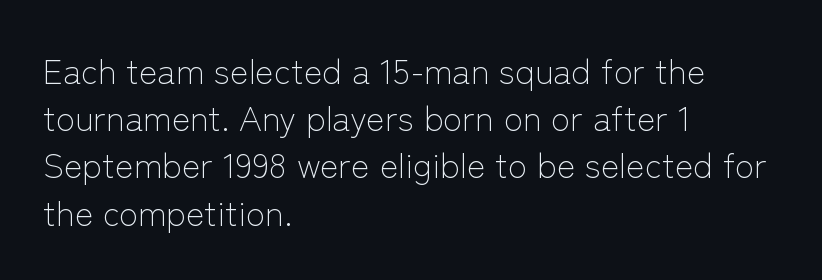
The image shows 35 px light sans-serif type, upright; set left-aligned, normal line spacing (1.35x), normal letter spacing, not underlined; low stroke contrast and a medium x-height.
